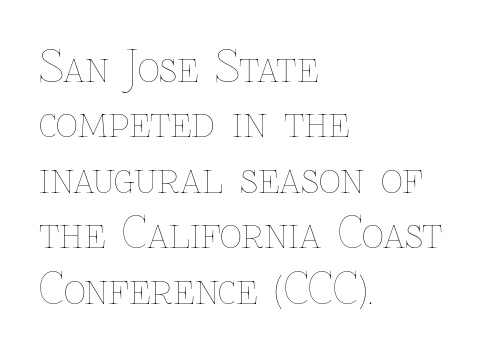
Q: Is the text bold? A: No.
Q: Is the text italic (slanted)? A: No, it is upright.
Q: Is the text underlined? A: No.
Q: How is the paragraph aligned? A: Left-aligned.
Q: Is the spacing between letters normal or unusually wide? A: Normal.
Q: Is the spacing between lines tight, normal or loose? A: Normal.
Q: Width (condensed, normal, or wide)? A: Normal.
Q: Stroke contrast? A: Low.
Q: x-height? A: Medium.
Q: Monospaced? A: No.
